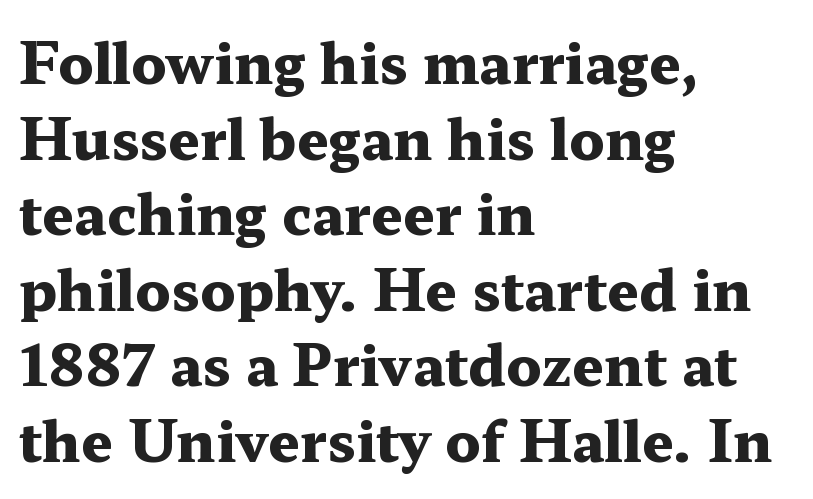
The image shows 56 px heavy, wide serif type, upright; set left-aligned, normal line spacing (1.35x), normal letter spacing, not underlined; medium stroke contrast and a medium x-height.
